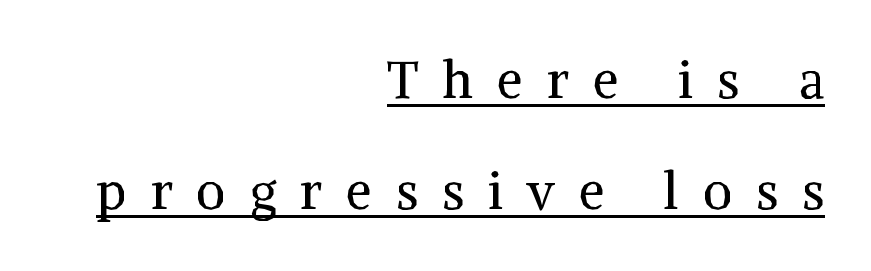
The image shows 51 px regular-weight serif type, upright; set right-aligned, loose line spacing (2.18x), unusually wide letter spacing (+0.47 em), underlined; medium stroke contrast and a medium x-height.
